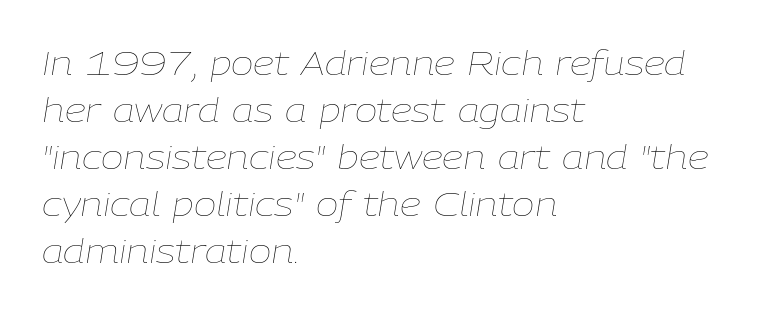
{"italic": "yes", "lean": "right", "slant_degrees": 9, "bold": "no", "weight": "thin", "width": "normal", "stroke_contrast": "low", "x_height": "medium", "monospaced": "no", "underline": "no", "align": "left", "line_spacing": "normal", "line_spacing_ratio": 1.38, "letter_spacing": "normal", "letter_spacing_em": 0.0, "glyph_px": 34}
